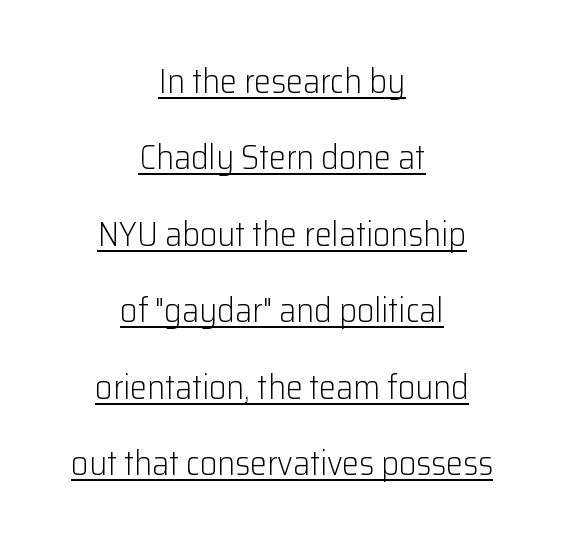
Spacing between characters is what you'd get straight out of the box. The characters display no serif detailing; their extremities are plain. The rag falls on both sides of this text block equally. Beneath each row of characters lies a ruled line. Stems here are at most as thick as an everyday book face.
